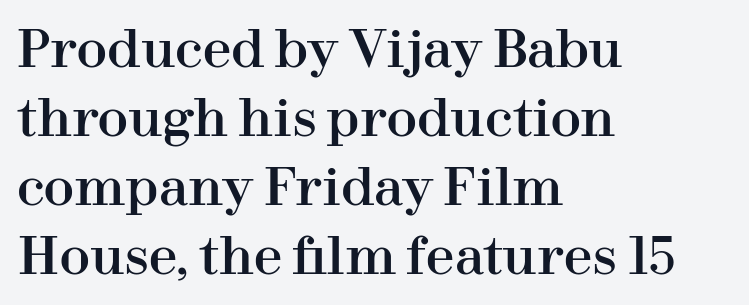
Each new line begins a customary step beneath the previous one. Caption: multi-line text, flush left, ragged right. Examine the stroke ends and you'll spot serifs. Honestly, there is no underline to notice here at all. Italic? Not at all — the glyphs are vertical. Does extra space separate the letters? No, they use regular spacing.
